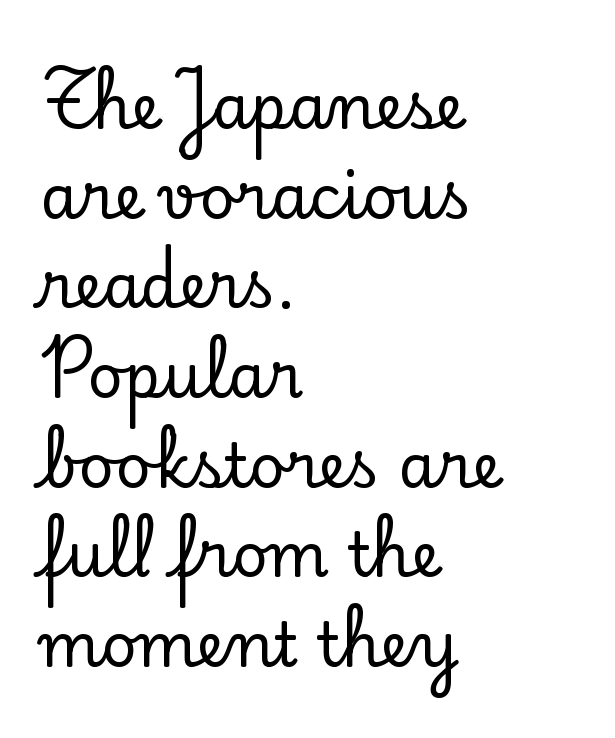
Q: Is the text italic (slanted)? A: No, it is upright.
Q: Is the typeface a serif or a sans-serif typeface? A: Serif.
Q: Is the text underlined? A: No.
Q: How is the paragraph aligned? A: Left-aligned.
Q: Is the spacing between letters normal or unusually wide? A: Normal.
Q: Is the spacing between lines tight, normal or loose? A: Normal.
Q: Width (condensed, normal, or wide)? A: Normal.
Q: Stroke contrast? A: Low.
Q: x-height? A: Small.
Q: Monospaced? A: No.
